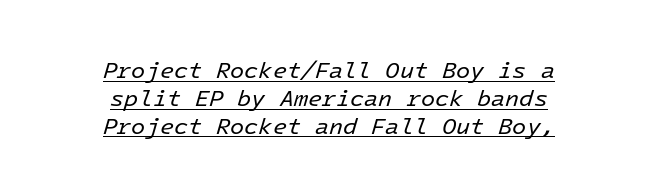
Visually the block forms a symmetrical silhouette, jagged on both flanks. These lines were composed using italics. Somebody hit Ctrl+U on this one — the words are underlined. A quiet, ordinary-to-light weight characterises the typeface.
